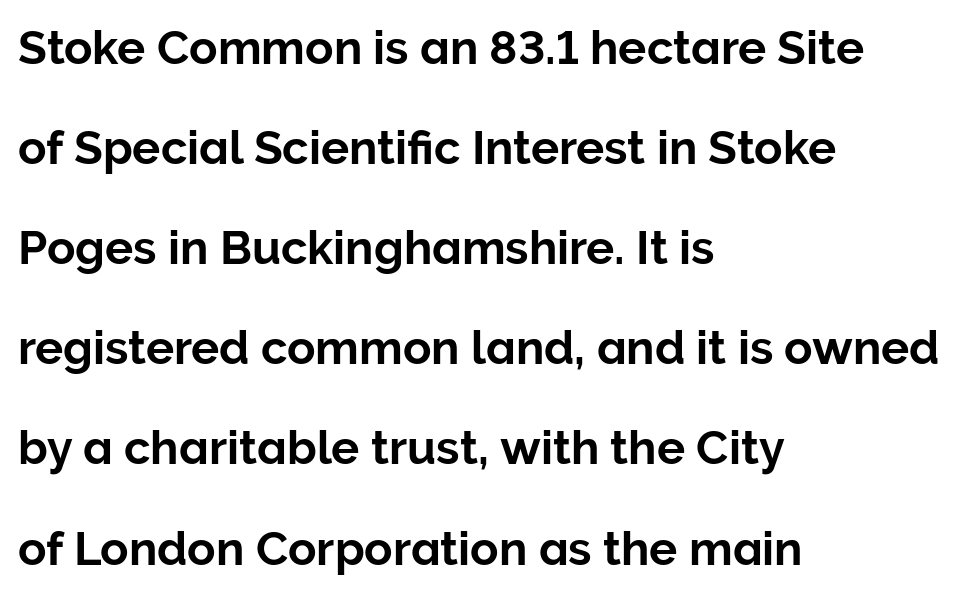
{"serif": "no", "italic": "no", "width": "normal", "stroke_contrast": "low", "x_height": "medium", "monospaced": "no", "underline": "no", "align": "left", "line_spacing": "loose", "line_spacing_ratio": 2.13, "letter_spacing": "normal", "letter_spacing_em": 0.0, "glyph_px": 47}
